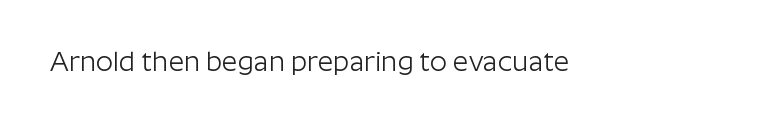
{"italic": "no", "bold": "no", "underline": "no", "letter_spacing": "normal", "letter_spacing_em": 0.0, "glyph_px": 27}
